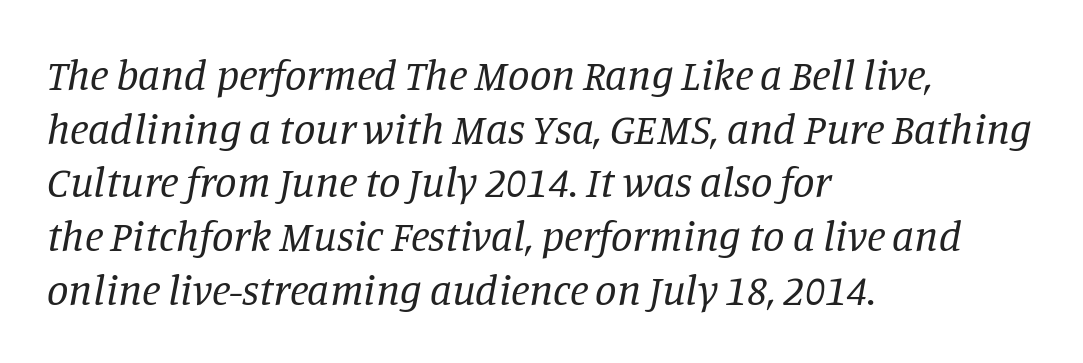
The image shows 43 px regular-weight serif type, italic (leaning right); set left-aligned, normal line spacing (1.25x), normal letter spacing, not underlined; low stroke contrast and a large x-height.
